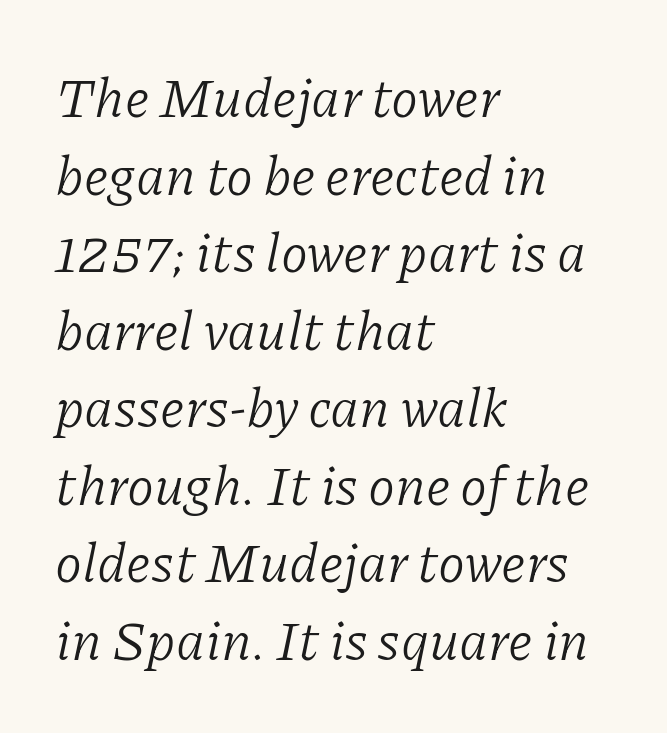
Q: Is the text bold? A: No.
Q: Is the text italic (slanted)? A: Yes, it leans right by about 11 degrees.
Q: Is the typeface a serif or a sans-serif typeface? A: Serif.
Q: Is the text underlined? A: No.
Q: How is the paragraph aligned? A: Left-aligned.
Q: Is the spacing between letters normal or unusually wide? A: Normal.
Q: Is the spacing between lines tight, normal or loose? A: Normal.
Q: Width (condensed, normal, or wide)? A: Normal.
Q: Stroke contrast? A: Low.
Q: x-height? A: Medium.
Q: Monospaced? A: No.
